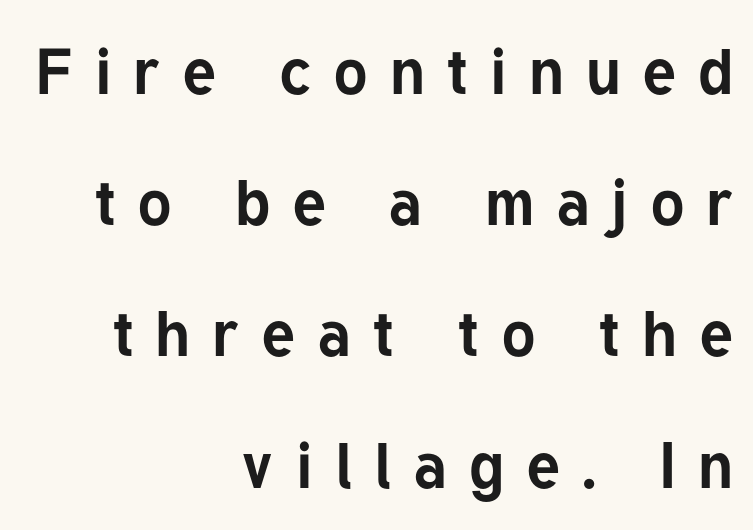
{"serif": "no", "italic": "no", "bold": "yes", "weight": "bold", "width": "normal", "stroke_contrast": "low", "x_height": "medium", "monospaced": "no", "underline": "no", "align": "right", "line_spacing": "loose", "line_spacing_ratio": 2.05, "letter_spacing": "wide", "letter_spacing_em": 0.34, "glyph_px": 64}
